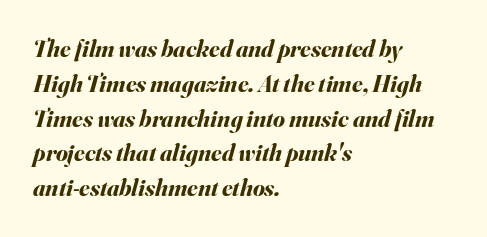
{"italic": "yes", "lean": "right", "slant_degrees": 16, "bold": "yes", "underline": "no", "align": "left", "line_spacing": "normal", "line_spacing_ratio": 1.45, "letter_spacing": "normal", "letter_spacing_em": 0.0, "glyph_px": 24}
